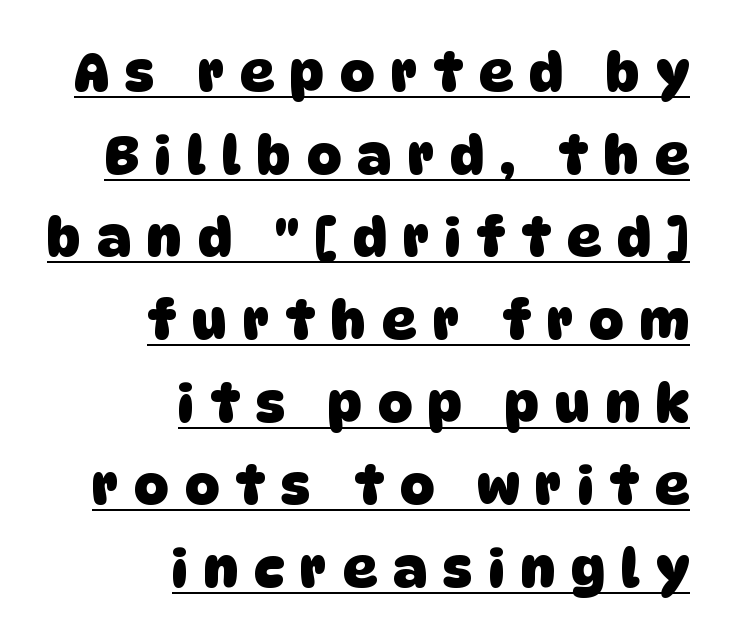
{"serif": "no", "bold": "yes", "weight": "heavy", "width": "normal", "stroke_contrast": "low", "x_height": "large", "monospaced": "no", "underline": "yes", "align": "right", "line_spacing": "normal", "line_spacing_ratio": 1.56, "letter_spacing": "wide", "letter_spacing_em": 0.31, "glyph_px": 53}
